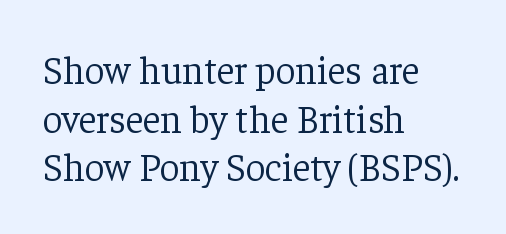
Q: Is the text bold? A: No.
Q: Is the text italic (slanted)? A: No, it is upright.
Q: Is the typeface a serif or a sans-serif typeface? A: Serif.
Q: Is the text underlined? A: No.
Q: How is the paragraph aligned? A: Left-aligned.
Q: Is the spacing between letters normal or unusually wide? A: Normal.
Q: Is the spacing between lines tight, normal or loose? A: Normal.
Q: Width (condensed, normal, or wide)? A: Normal.
Q: Stroke contrast? A: Low.
Q: x-height? A: Medium.
Q: Monospaced? A: No.
